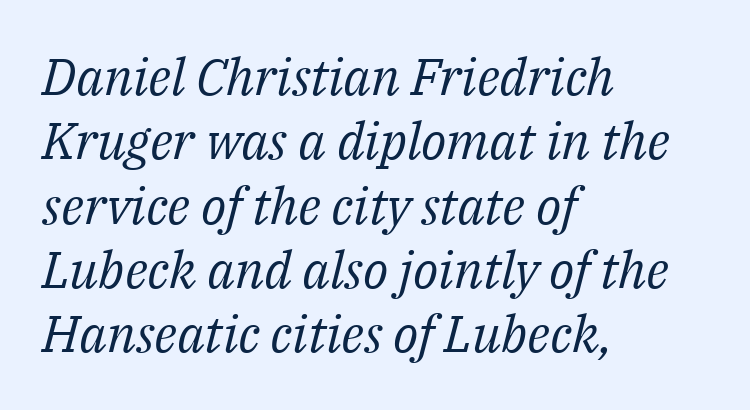
The image shows 51 px regular-weight serif type, italic (leaning right); set left-aligned, normal line spacing (1.26x), normal letter spacing, not underlined; medium stroke contrast and a medium x-height.
